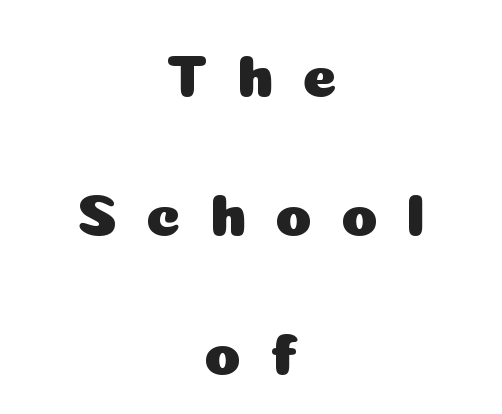
The image shows 59 px sans-serif type, upright; set centered, loose line spacing (2.36x), unusually wide letter spacing (+0.48 em), not underlined; low stroke contrast and a medium x-height.
